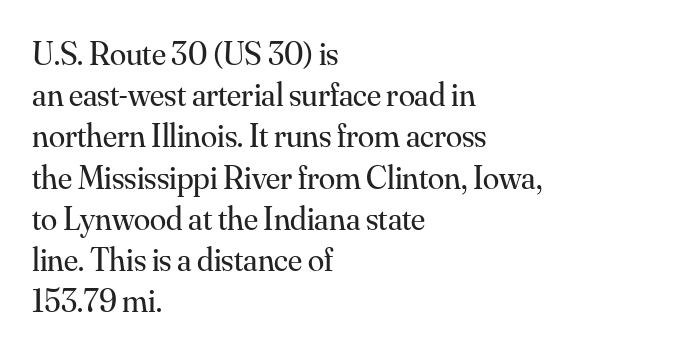
{"serif": "yes", "italic": "no", "bold": "no", "weight": "regular", "width": "normal", "stroke_contrast": "medium", "x_height": "small", "monospaced": "no", "underline": "no", "align": "left", "line_spacing": "normal", "line_spacing_ratio": 1.25, "letter_spacing": "normal", "letter_spacing_em": 0.0, "glyph_px": 33}
